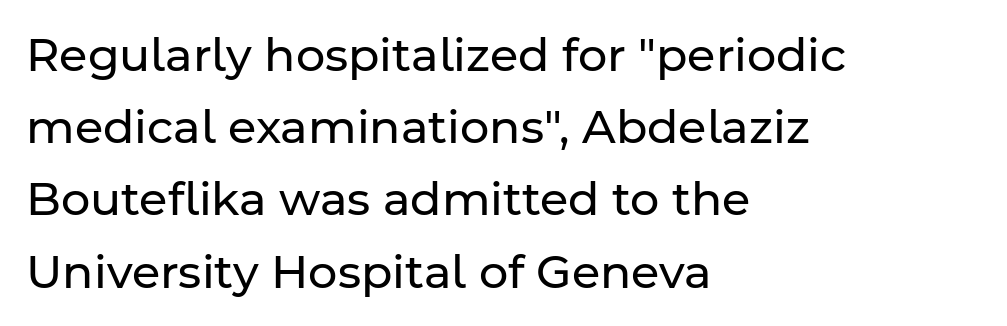
The image shows 46 px regular-weight sans-serif type, upright; set left-aligned, normal line spacing (1.57x), normal letter spacing, not underlined; low stroke contrast and a medium x-height.
